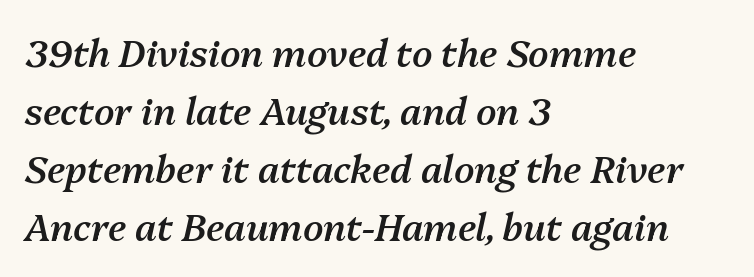
Q: Is the text bold? A: Semi-bold.
Q: Is the text italic (slanted)? A: Yes, it leans right by about 13 degrees.
Q: Is the text underlined? A: No.
Q: How is the paragraph aligned? A: Left-aligned.
Q: Is the spacing between letters normal or unusually wide? A: Normal.
Q: Is the spacing between lines tight, normal or loose? A: Normal.
Q: Width (condensed, normal, or wide)? A: Normal.
Q: Stroke contrast? A: Medium.
Q: x-height? A: Medium.
Q: Monospaced? A: No.
